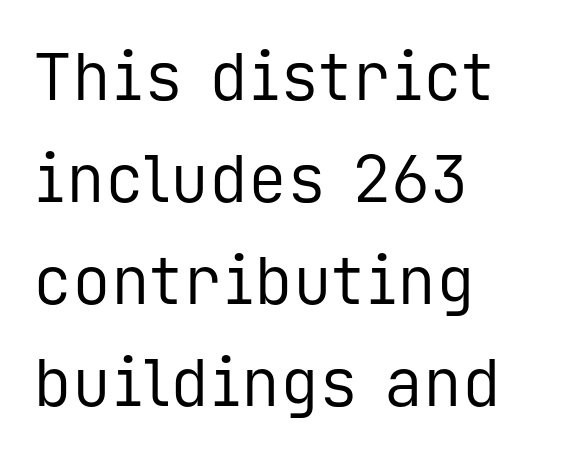
{"serif": "no", "italic": "no", "bold": "no", "weight": "regular", "width": "normal", "stroke_contrast": "low", "x_height": "medium", "monospaced": "yes", "underline": "no", "align": "left", "line_spacing": "normal", "line_spacing_ratio": 1.57, "letter_spacing": "normal", "letter_spacing_em": 0.0, "glyph_px": 65}
